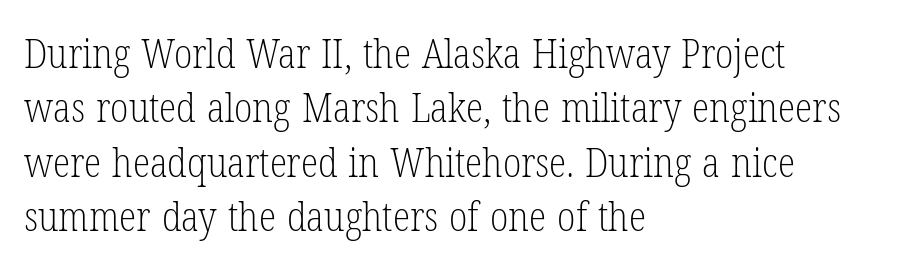
The image shows 40 px light, condensed serif type, upright; set left-aligned, normal line spacing (1.36x), normal letter spacing, not underlined; low stroke contrast and a medium x-height.
